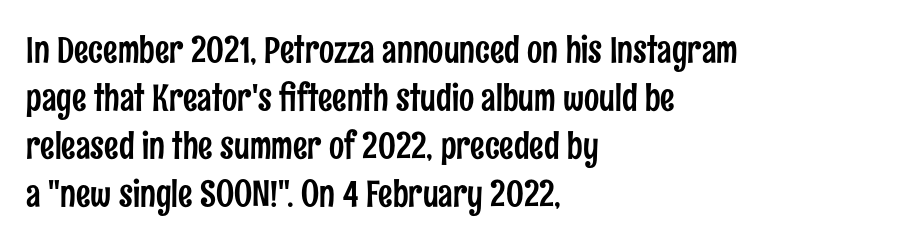
The image shows 36 px condensed sans-serif type, upright; set left-aligned, normal line spacing (1.33x), normal letter spacing, not underlined; low stroke contrast and a medium x-height.
